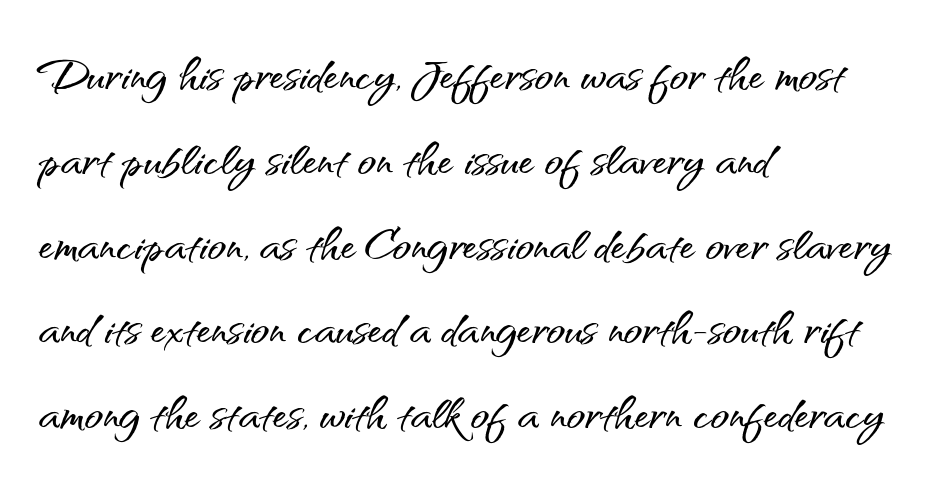
The image shows 61 px sans-serif type; set left-aligned, normal line spacing (1.39x), normal letter spacing, not underlined; medium stroke contrast and a small x-height.
